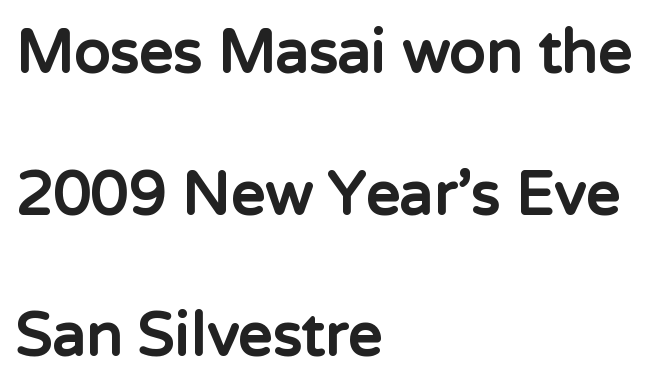
Honestly, there is no underline to notice here at all. Observe the ordinary spacing: letters are neighbours, not strangers. No feet cap the strokes, marking this as sans-serif type. This is heavy type, rendered in bold.
